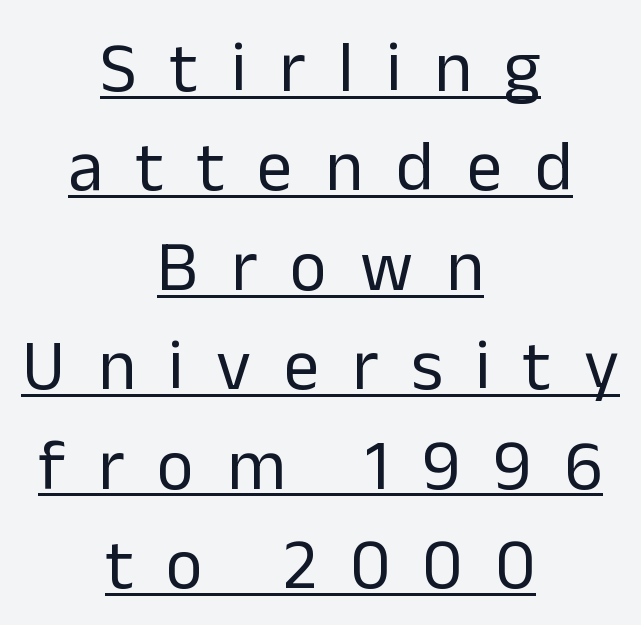
Q: Is the text bold? A: No.
Q: Is the text italic (slanted)? A: No, it is upright.
Q: Is the typeface a serif or a sans-serif typeface? A: Sans-serif.
Q: Is the text underlined? A: Yes.
Q: How is the paragraph aligned? A: Centered.
Q: Is the spacing between letters normal or unusually wide? A: Unusually wide.
Q: Is the spacing between lines tight, normal or loose? A: Normal.
Q: Width (condensed, normal, or wide)? A: Normal.
Q: Stroke contrast? A: Low.
Q: x-height? A: Medium.
Q: Monospaced? A: No.
